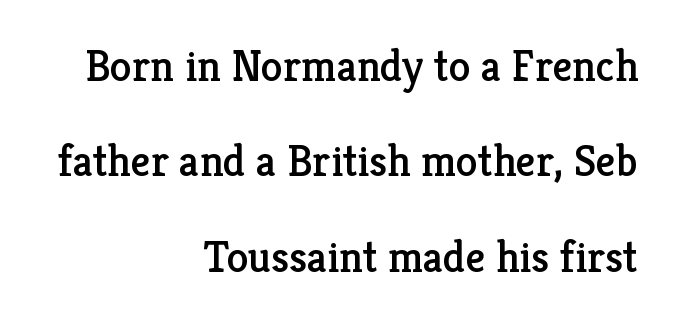
The image shows 44 px serif type, upright; set right-aligned, loose line spacing (2.17x), normal letter spacing, not underlined; low stroke contrast and a medium x-height.
